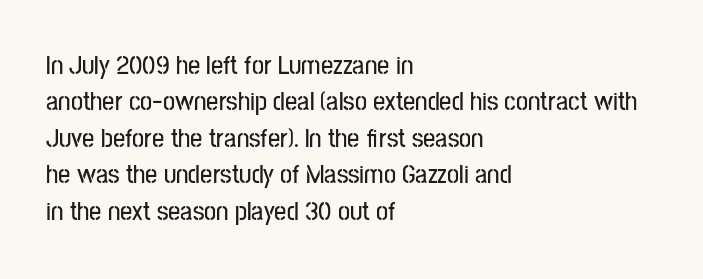
The image shows 27 px text type, upright; set left-aligned, normal line spacing (1.35x), normal letter spacing, not underlined.
